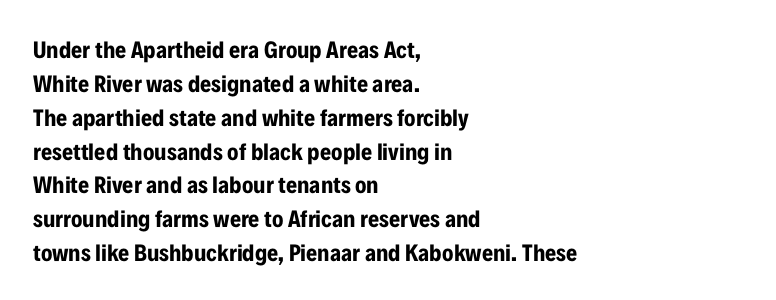
The image shows 24 px bold type, upright; set left-aligned, normal line spacing (1.41x), normal letter spacing, not underlined.
